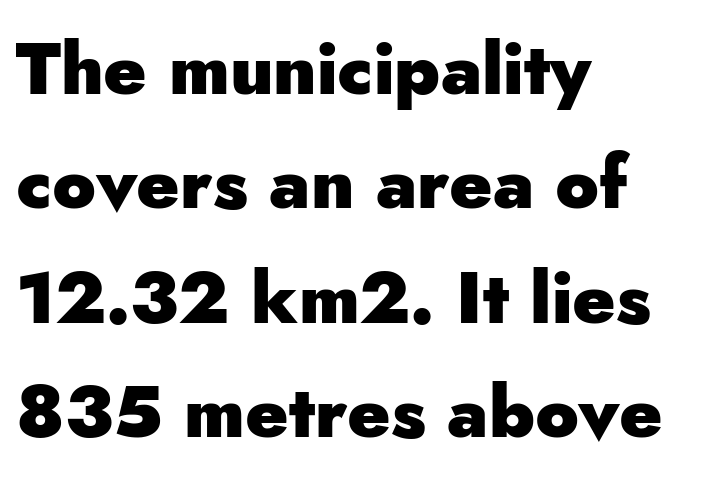
{"serif": "no", "italic": "no", "bold": "yes", "weight": "heavy", "width": "normal", "stroke_contrast": "low", "x_height": "small", "monospaced": "no", "underline": "no", "align": "left", "line_spacing": "normal", "line_spacing_ratio": 1.59, "letter_spacing": "normal", "letter_spacing_em": 0.0, "glyph_px": 72}
